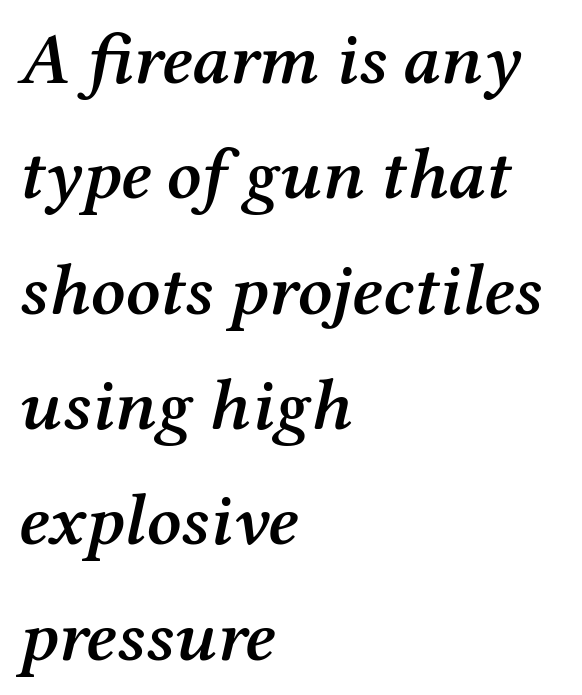
{"serif": "yes", "italic": "yes", "lean": "right", "slant_degrees": 12, "bold": "semi", "weight": "semibold", "width": "normal", "stroke_contrast": "medium", "x_height": "medium", "monospaced": "no", "underline": "no", "align": "left", "line_spacing": "normal", "line_spacing_ratio": 1.58, "letter_spacing": "normal", "letter_spacing_em": 0.0, "glyph_px": 73}
